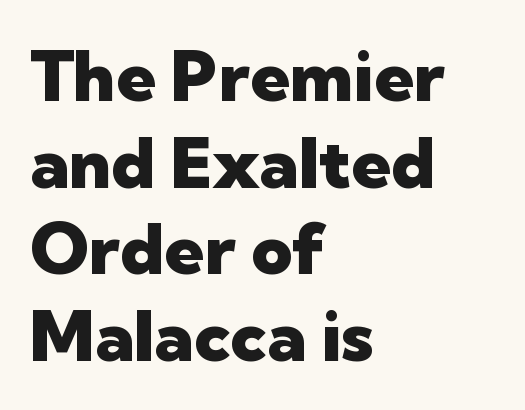
{"serif": "no", "italic": "no", "bold": "yes", "weight": "heavy", "width": "normal", "stroke_contrast": "low", "x_height": "medium", "monospaced": "no", "underline": "no", "align": "left", "line_spacing_ratio": 1.22, "letter_spacing": "normal", "letter_spacing_em": 0.0, "glyph_px": 71}
